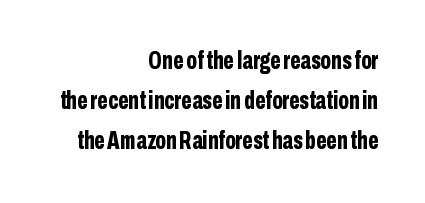
{"italic": "no", "bold": "yes", "underline": "no", "align": "right", "line_spacing": "normal", "line_spacing_ratio": 1.61, "letter_spacing": "normal", "letter_spacing_em": 0.0, "glyph_px": 25}
